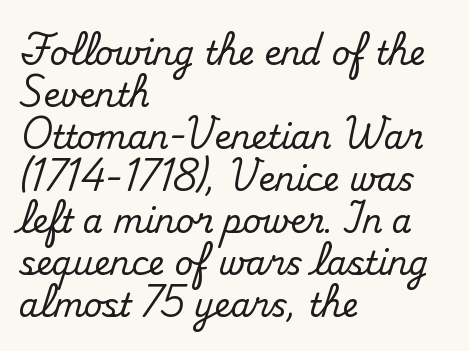
Q: Is the text italic (slanted)? A: Yes.
Q: Is the typeface a serif or a sans-serif typeface? A: Serif.
Q: Is the text underlined? A: No.
Q: How is the paragraph aligned? A: Left-aligned.
Q: Is the spacing between letters normal or unusually wide? A: Normal.
Q: Is the spacing between lines tight, normal or loose? A: Normal.
Q: Width (condensed, normal, or wide)? A: Normal.
Q: Stroke contrast? A: Medium.
Q: x-height? A: Small.
Q: Monospaced? A: No.
